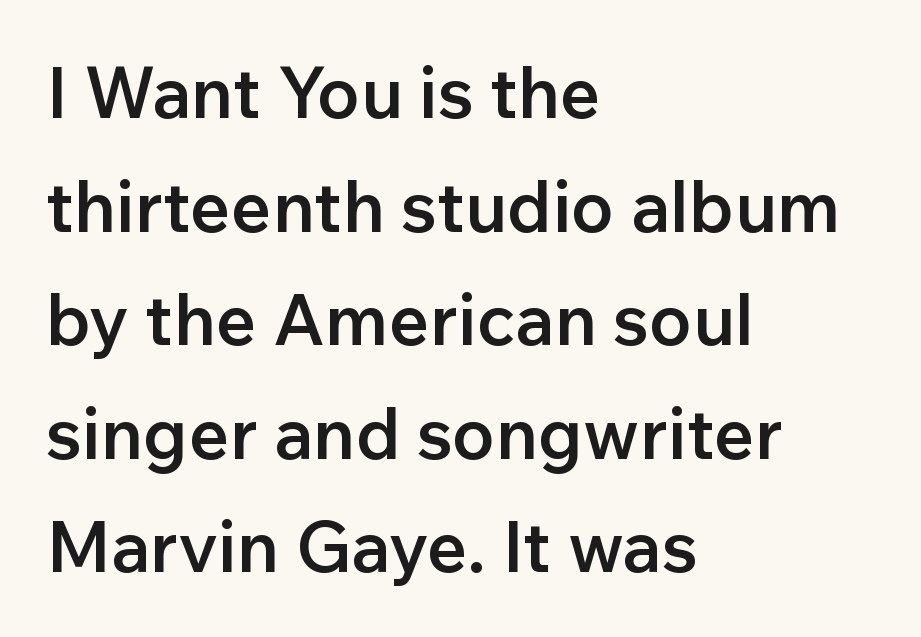
{"serif": "no", "italic": "no", "bold": "semi", "weight": "semibold", "width": "normal", "stroke_contrast": "low", "x_height": "medium", "monospaced": "no", "underline": "no", "align": "left", "line_spacing": "normal", "line_spacing_ratio": 1.6, "letter_spacing": "normal", "letter_spacing_em": 0.0, "glyph_px": 71}
